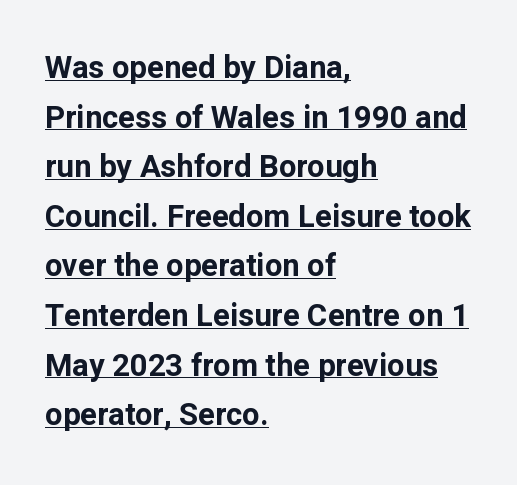
Q: Is the text bold? A: Yes.
Q: Is the text italic (slanted)? A: No, it is upright.
Q: Is the typeface a serif or a sans-serif typeface? A: Sans-serif.
Q: Is the text underlined? A: Yes.
Q: How is the paragraph aligned? A: Left-aligned.
Q: Is the spacing between letters normal or unusually wide? A: Normal.
Q: Is the spacing between lines tight, normal or loose? A: Normal.
Q: Width (condensed, normal, or wide)? A: Normal.
Q: Stroke contrast? A: Low.
Q: x-height? A: Medium.
Q: Monospaced? A: No.
